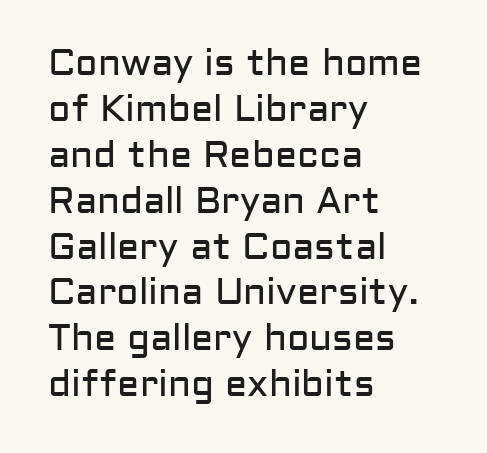
Q: Is the text bold? A: No.
Q: Is the text italic (slanted)? A: No, it is upright.
Q: Is the typeface a serif or a sans-serif typeface? A: Sans-serif.
Q: Is the text underlined? A: No.
Q: How is the paragraph aligned? A: Left-aligned.
Q: Is the spacing between letters normal or unusually wide? A: Normal.
Q: Width (condensed, normal, or wide)? A: Normal.
Q: Stroke contrast? A: Low.
Q: x-height? A: Medium.
Q: Monospaced? A: No.
